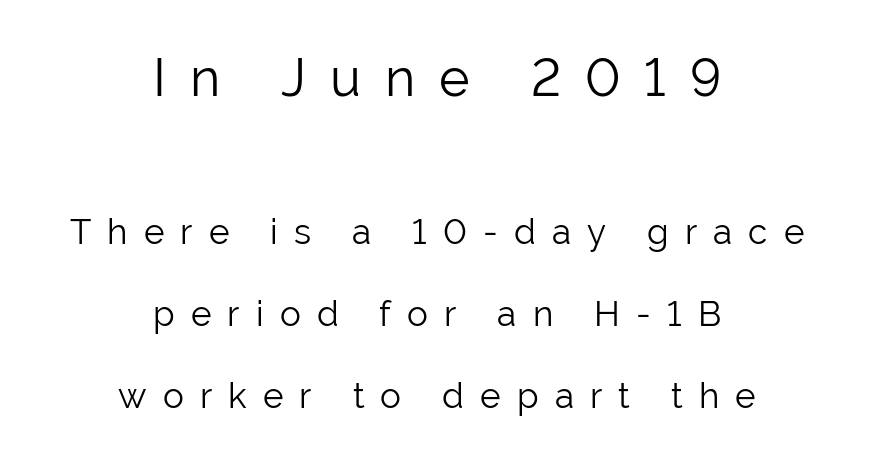
The image shows 52 px light sans-serif type, upright; set centered, loose line spacing (2.35x), unusually wide letter spacing (+0.46 em), not underlined; the first (top) block is 1.49x larger; low stroke contrast and a medium x-height.
